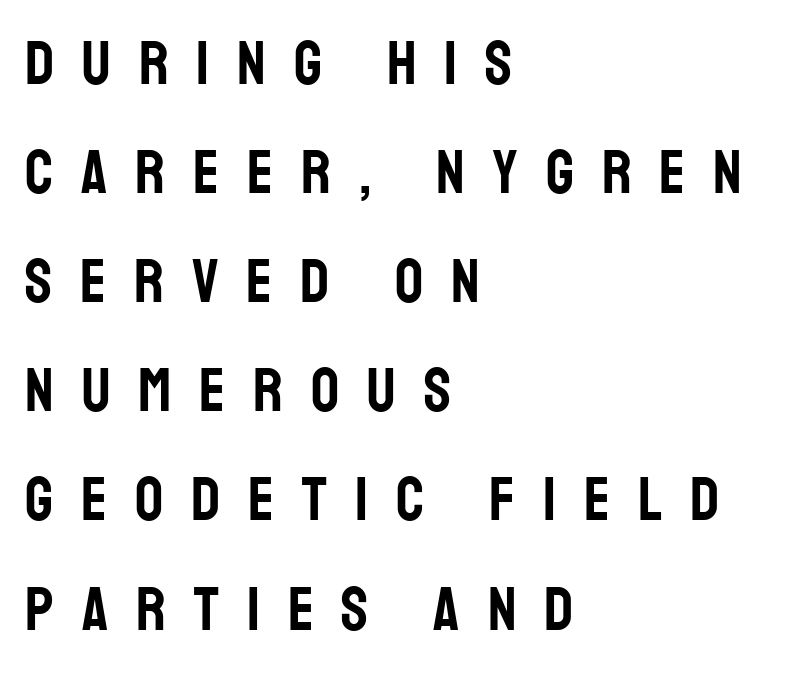
The string is rendered with underlining switched off. The letters advance in unequal steps, a hallmark of proportional type. The typography opts for an upright posture over an oblique one. In terms of letterform style, serifs are entirely absent. Caption: expanded tracking, letters set apart. Layout note: lines flush left.
